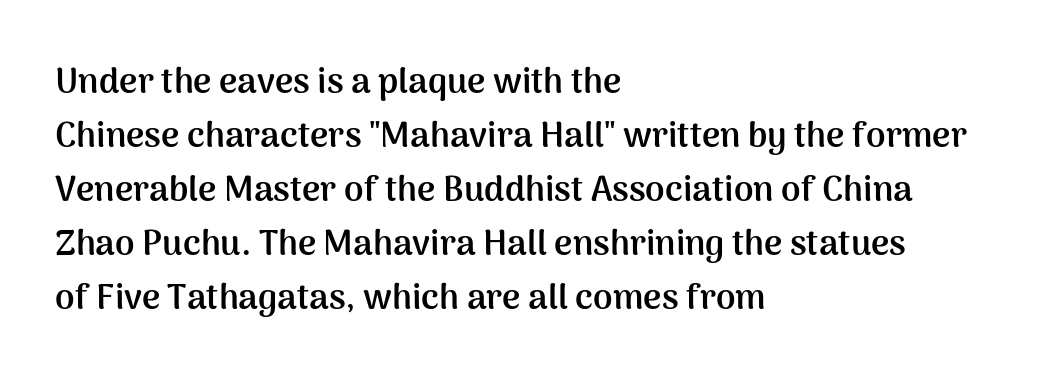
The gaps between neighbouring characters are ordinary and unremarkable. This sample has the flowing, uneven cadence of proportional lettering. Vertical strokes here are truly vertical. Line spacing here is normal.
